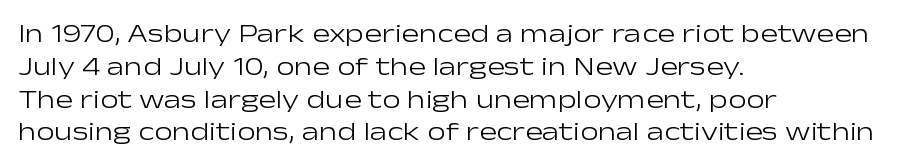
Check the space under the baseline: it is left empty. Posture: upright roman. Is the type heavy? It reads as light-to-regular instead. One-word summary of the alignment: left. The line-height multiplier appears to be the usual default.
